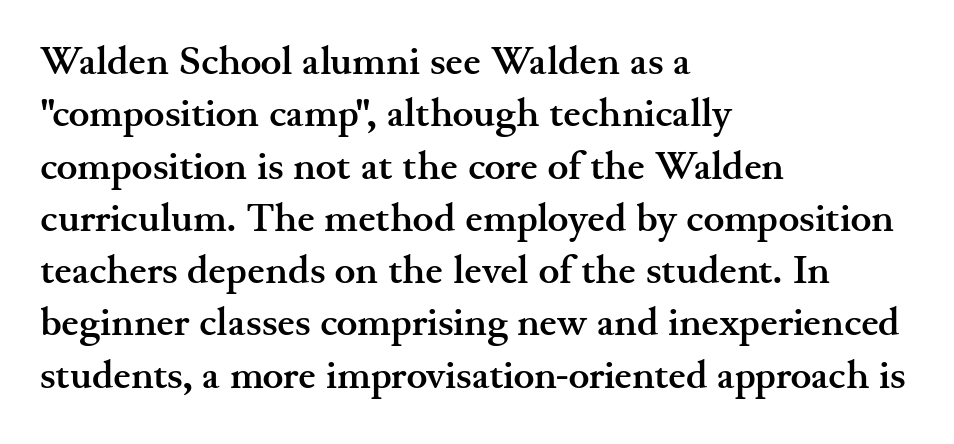
{"serif": "yes", "italic": "no", "bold": "yes", "weight": "semibold", "width": "wide", "stroke_contrast": "medium", "x_height": "small", "monospaced": "no", "underline": "no", "align": "left", "line_spacing": "normal", "line_spacing_ratio": 1.34, "letter_spacing": "normal", "letter_spacing_em": 0.0, "glyph_px": 39}
